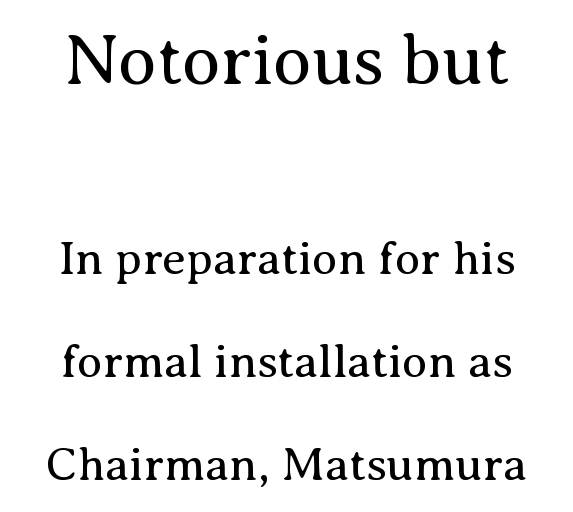
{"serif": "yes", "italic": "no", "bold": "no", "weight": "regular", "width": "normal", "stroke_contrast": "medium", "x_height": "medium", "monospaced": "no", "underline": "no", "align": "center", "line_spacing": "loose", "line_spacing_ratio": 2.19, "letter_spacing": "normal", "letter_spacing_em": 0.0, "larger_block": "first", "size_ratio": 1.51, "glyph_px": 71}
